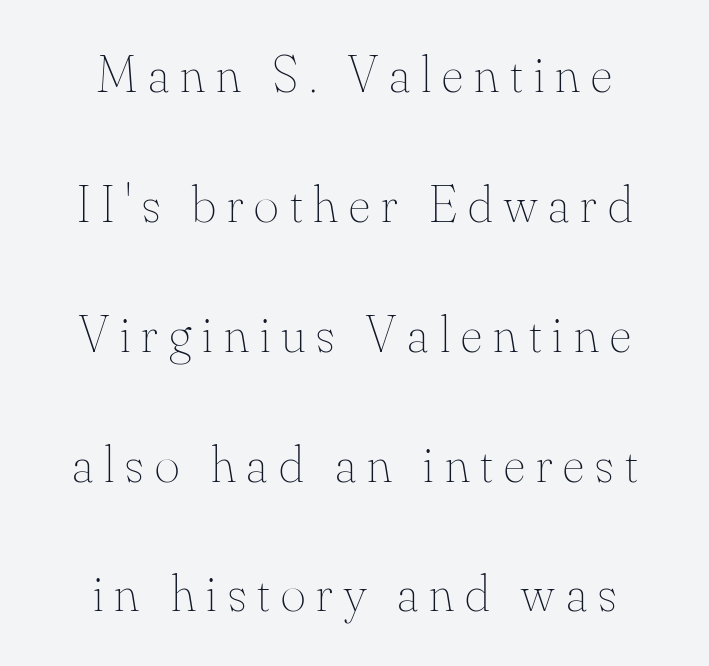
{"italic": "no", "bold": "no", "weight": "thin", "width": "normal", "stroke_contrast": "medium", "x_height": "small", "monospaced": "no", "underline": "no", "align": "center", "line_spacing": "loose", "line_spacing_ratio": 2.45, "letter_spacing": "wide", "letter_spacing_em": 0.21, "glyph_px": 53}
